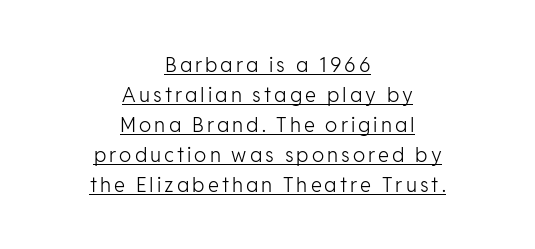
This sample is center-justified, so both line endings float freely. The words here are underlined. Leading matches the norm, producing a regular column. The weight would be labelled regular, book, light, or lighter still.
